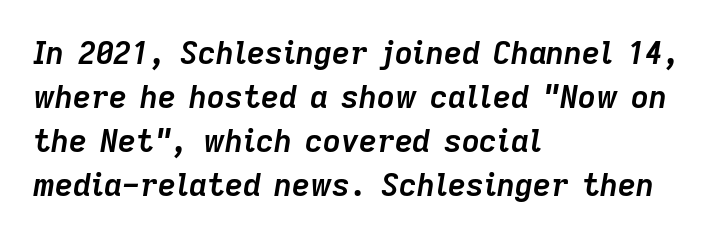
{"italic": "yes", "lean": "right", "slant_degrees": 9, "bold": "yes", "weight": "semibold", "width": "normal", "stroke_contrast": "low", "x_height": "medium", "monospaced": "no", "underline": "no", "align": "left", "line_spacing": "normal", "line_spacing_ratio": 1.42, "letter_spacing": "normal", "letter_spacing_em": 0.0, "glyph_px": 31}
